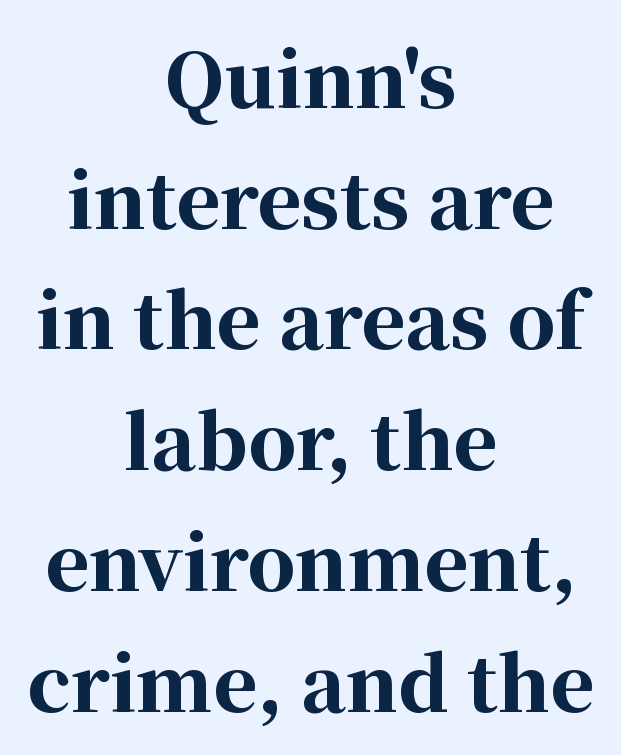
{"serif": "yes", "italic": "no", "bold": "yes", "weight": "bold", "width": "normal", "stroke_contrast": "high", "x_height": "medium", "monospaced": "no", "underline": "no", "align": "center", "line_spacing": "normal", "line_spacing_ratio": 1.61, "letter_spacing": "normal", "letter_spacing_em": 0.0, "glyph_px": 75}
